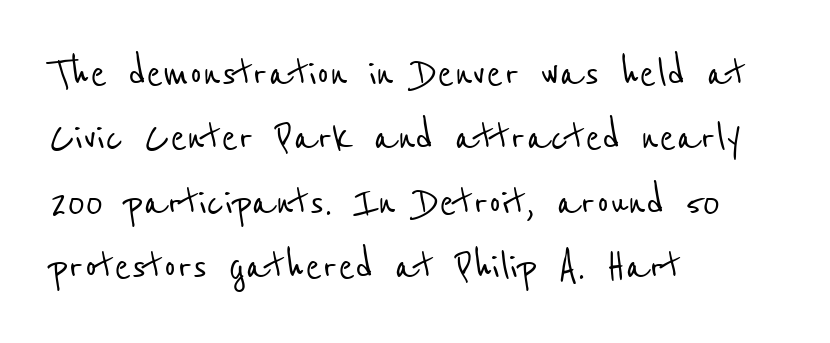
The image shows 50 px condensed sans-serif type; set left-aligned, normal line spacing (1.29x), normal letter spacing, not underlined; low stroke contrast and a medium x-height.
